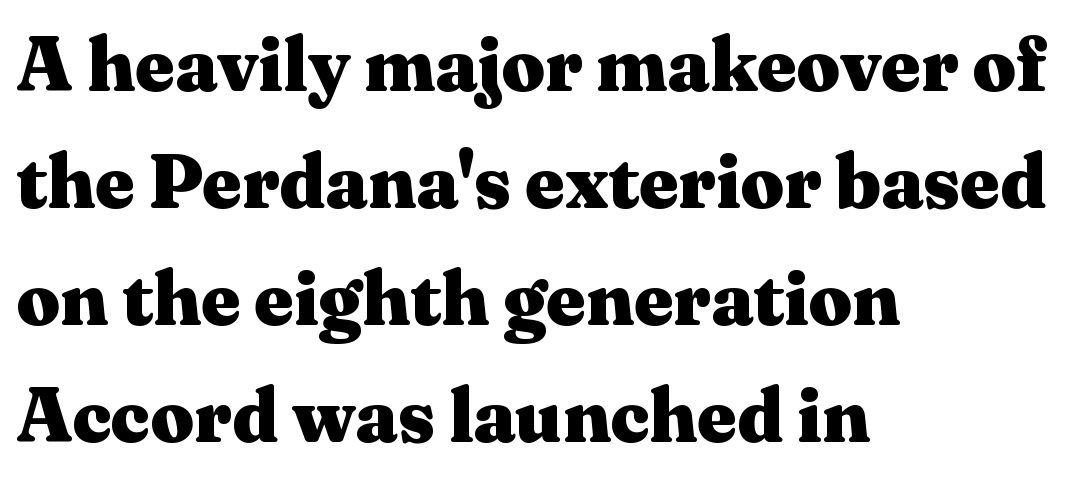
The image shows 76 px heavy, wide serif type, upright; set left-aligned, normal line spacing (1.54x), normal letter spacing, not underlined; medium stroke contrast and a medium x-height.
